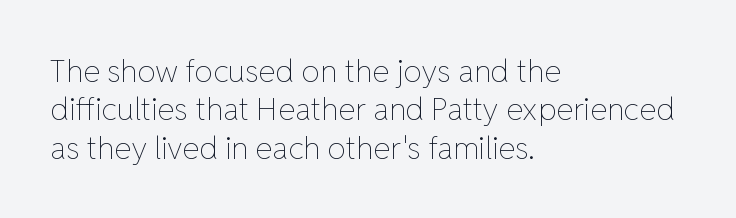
The image shows 31 px thin type, upright; set left-aligned, line spacing 1.24x, normal letter spacing, not underlined; low stroke contrast and a medium x-height.
